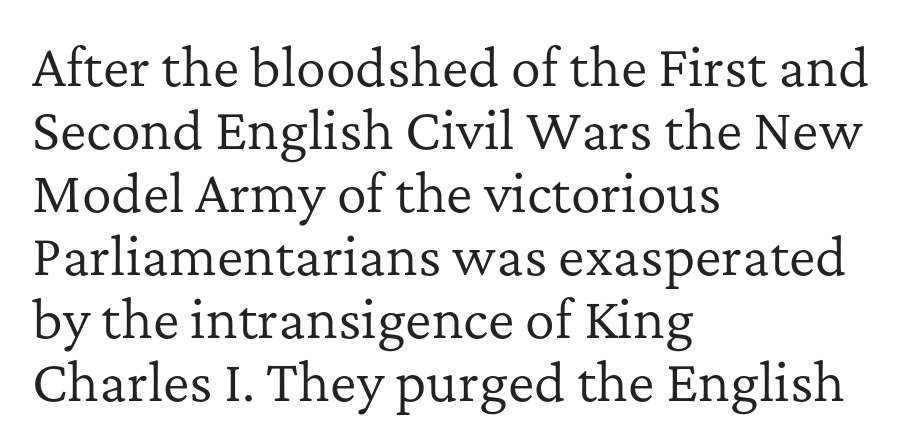
The image shows 50 px regular-weight serif type, upright; set left-aligned, normal line spacing (1.26x), normal letter spacing, not underlined; low stroke contrast and a medium x-height.
